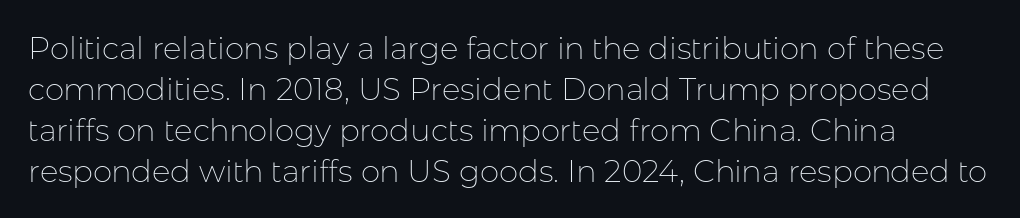
{"serif": "no", "italic": "no", "bold": "no", "weight": "thin", "width": "normal", "stroke_contrast": "low", "x_height": "medium", "monospaced": "no", "underline": "no", "line_spacing": "normal", "line_spacing_ratio": 1.32, "letter_spacing": "normal", "letter_spacing_em": 0.0, "glyph_px": 31}
